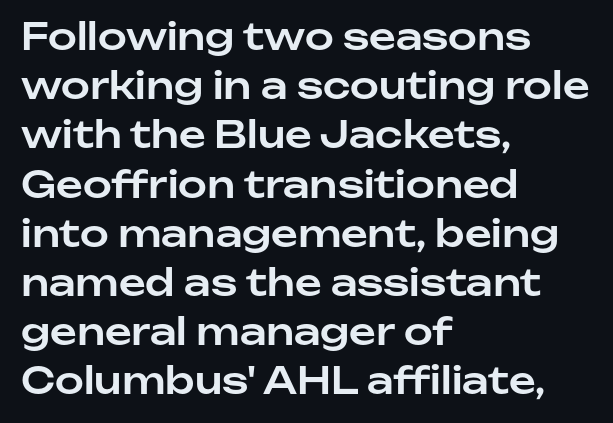
The image shows 37 px sans-serif type, upright; set left-aligned, normal line spacing (1.33x), normal letter spacing, not underlined; low stroke contrast and a medium x-height.
